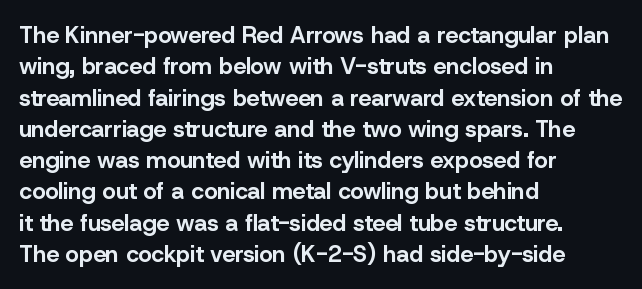
If you drew a line through each stem, it would be perfectly vertical. The face used here has the dense, thick strokes of a bold. All the whitespace from short lines collects on the right. Observe the ordinary spacing: letters are neighbours, not strangers. Rule under the text: the space is simply empty.
